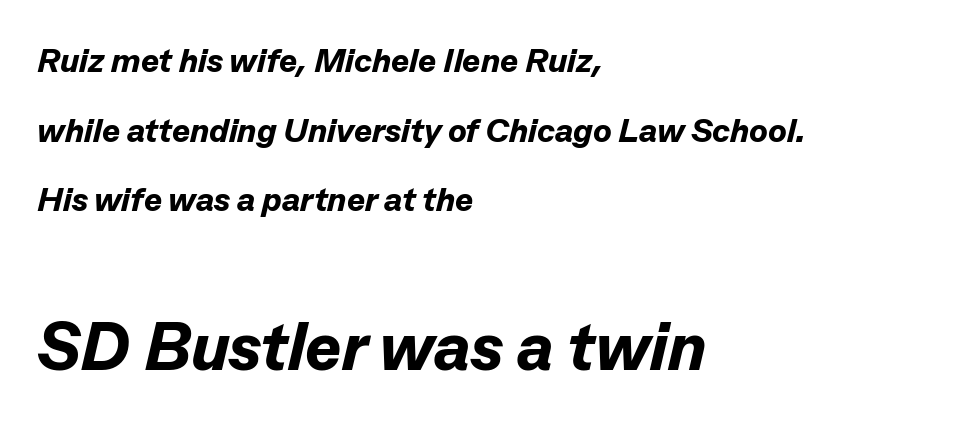
The image shows 68 px bold type, italic (leaning right); set left-aligned, loose line spacing (2.05x), normal letter spacing, not underlined; the second (bottom) block is 2.0x larger; low stroke contrast and a medium x-height.
